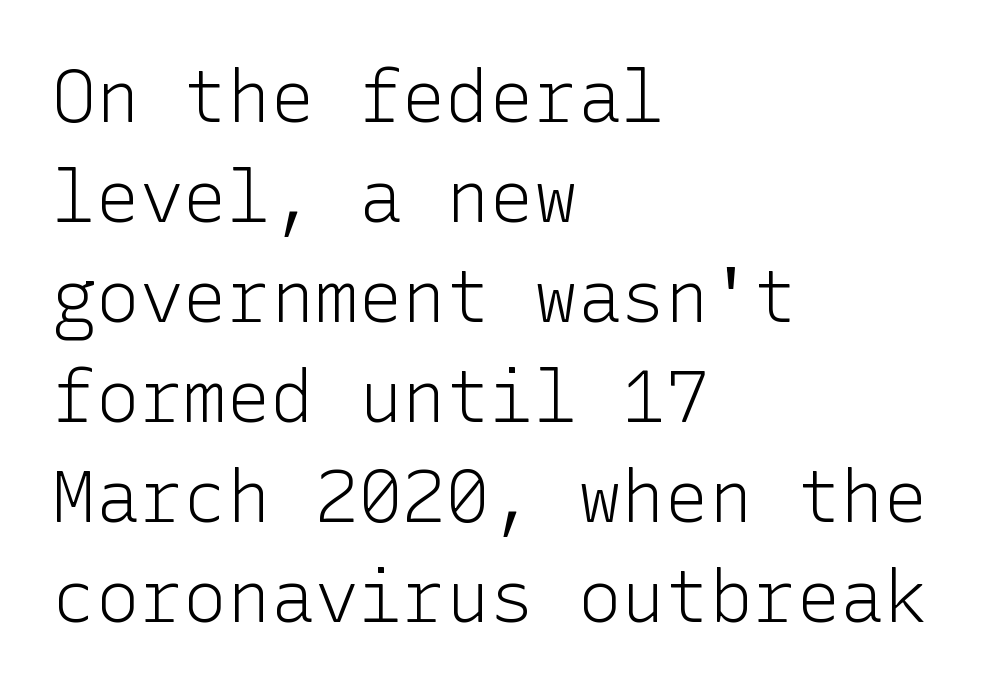
The image shows 73 px light sans-serif type, upright; set left-aligned, normal line spacing (1.37x), normal letter spacing, not underlined; low stroke contrast and a medium x-height.
